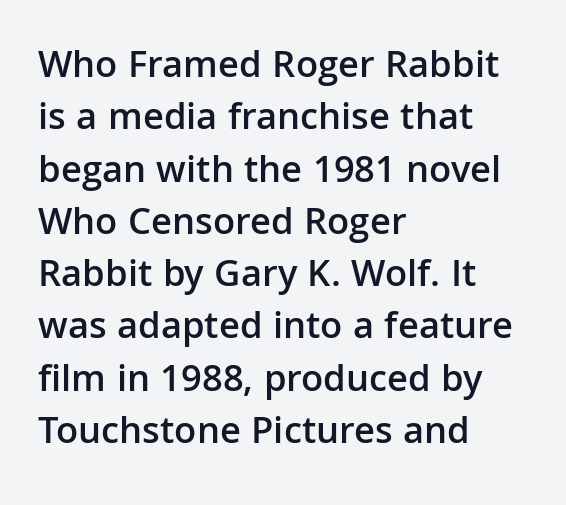
Q: Is the text bold? A: Semi-bold.
Q: Is the text italic (slanted)? A: No, it is upright.
Q: Is the typeface a serif or a sans-serif typeface? A: Sans-serif.
Q: Is the text underlined? A: No.
Q: How is the paragraph aligned? A: Left-aligned.
Q: Is the spacing between letters normal or unusually wide? A: Normal.
Q: Is the spacing between lines tight, normal or loose? A: Normal.
Q: Width (condensed, normal, or wide)? A: Normal.
Q: Stroke contrast? A: Low.
Q: x-height? A: Medium.
Q: Monospaced? A: No.
